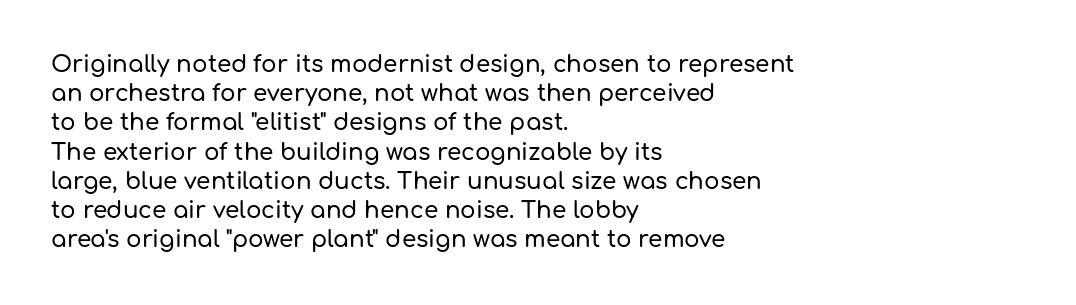
{"italic": "no", "underline": "no", "align": "left", "line_spacing": "normal", "line_spacing_ratio": 1.27, "letter_spacing": "normal", "letter_spacing_em": 0.0, "glyph_px": 23}
